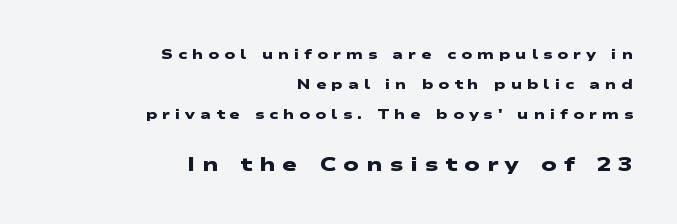
{"bold": "yes", "underline": "no", "align": "right", "line_spacing": "loose", "line_spacing_ratio": 2.15, "letter_spacing": "wide", "letter_spacing_em": 0.35, "larger_block": "second", "size_ratio": 1.43, "glyph_px": 20}
